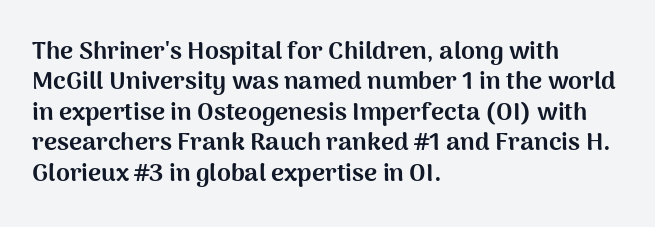
The image shows 25 px bold type, upright; set left-aligned, line spacing 1.22x, normal letter spacing, not underlined.
